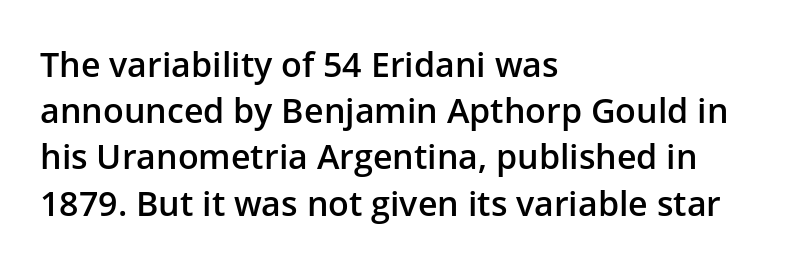
The image shows 34 px semibold sans-serif type, upright; set left-aligned, normal line spacing (1.36x), normal letter spacing, not underlined; low stroke contrast and a medium x-height.
